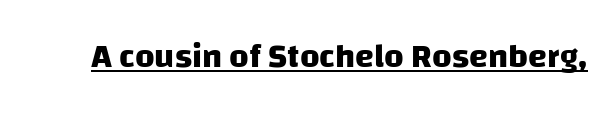
{"serif": "no", "bold": "yes", "weight": "heavy", "width": "normal", "stroke_contrast": "low", "x_height": "large", "monospaced": "no", "underline": "yes", "letter_spacing": "normal", "letter_spacing_em": 0.0, "glyph_px": 34}
